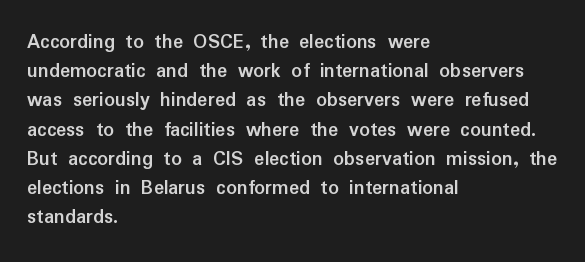
When letters stand straight like this, we call the style roman or upright. Line starts are locked; line ends wander. Quick note: underline off. Words appear dense and cohesive because spacing is normal. A normal amount of white space separates one row of letters from the next.
